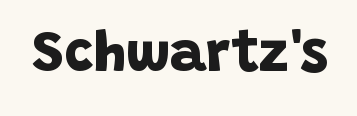
Students, note that the glyphs here touch the page at normal intervals. The font is running at its bold setting. Proportional: the letters do not fall into vertical columns. Serifs: no, the terminals of the letterforms are clean.
